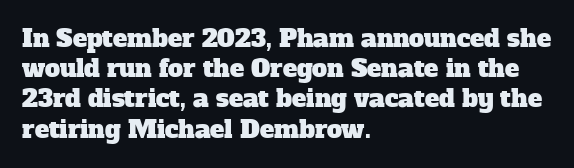
{"underline": "no", "align": "left", "line_spacing": "normal", "line_spacing_ratio": 1.26, "letter_spacing": "normal", "letter_spacing_em": 0.0, "glyph_px": 24}
